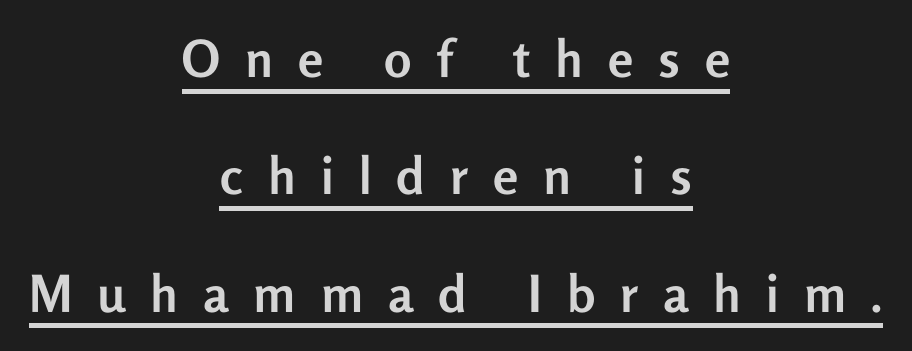
{"serif": "no", "italic": "no", "bold": "yes", "weight": "semibold", "width": "normal", "stroke_contrast": "low", "x_height": "medium", "monospaced": "no", "underline": "yes", "align": "center", "line_spacing": "loose", "line_spacing_ratio": 2.3, "letter_spacing": "wide", "letter_spacing_em": 0.49, "glyph_px": 51}
